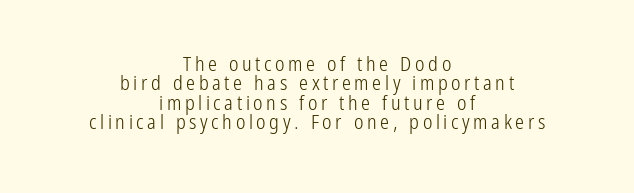
{"italic": "no", "bold": "no", "underline": "no", "align": "center", "line_spacing": "tight", "line_spacing_ratio": 0.97, "glyph_px": 20}
